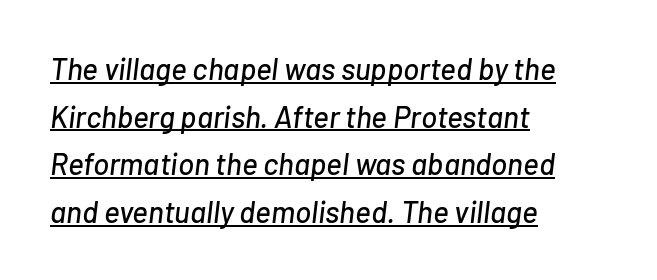
{"italic": "yes", "lean": "right", "slant_degrees": 7, "width": "normal", "stroke_contrast": "low", "x_height": "medium", "monospaced": "no", "underline": "yes", "align": "left", "line_spacing": "normal", "line_spacing_ratio": 1.59, "letter_spacing": "normal", "letter_spacing_em": 0.0, "glyph_px": 30}
